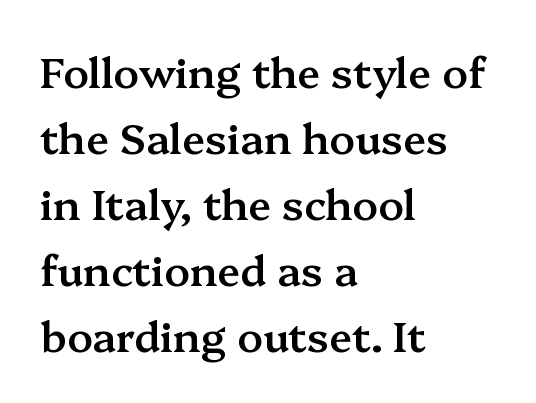
All the whitespace from short lines collects on the right. What weight is shown? A semibold, between regular and bold. Tall strokes in this sample are plumb rather than angled. Classification — serif. No extra tracking has been applied to these lines. The face used here is proportionally spaced, like ordinary book or web type.
